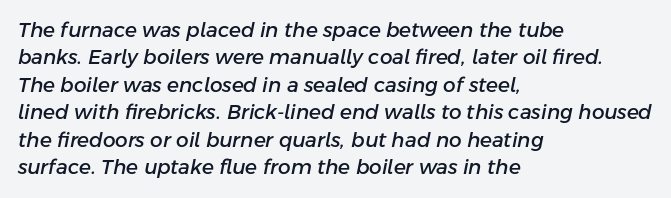
The image shows 20 px text type, italic (leaning right); set left-aligned, normal line spacing (1.37x), normal letter spacing, not underlined.
